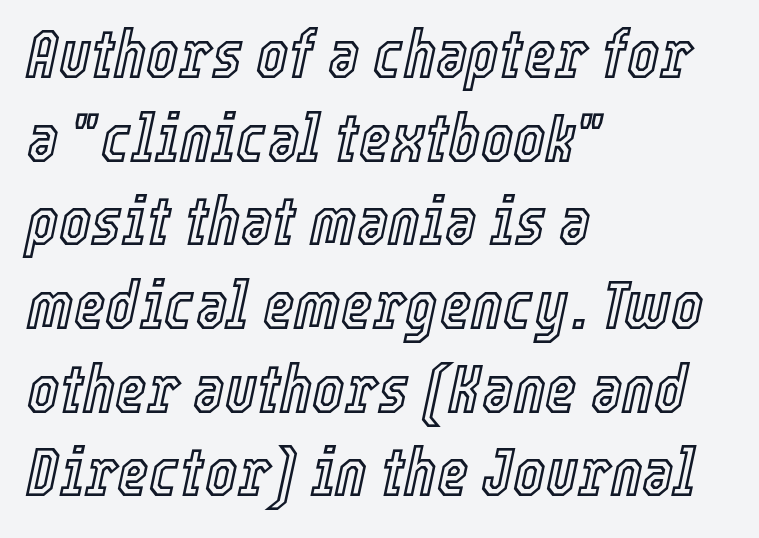
The rendering uses natural spacing where letterforms have individual widths. This rendering uses left alignment, leaving the right contour irregular. Lines of text with bare space underneath. These lines were composed using italics. The rendering keeps characters at their native spacing.
